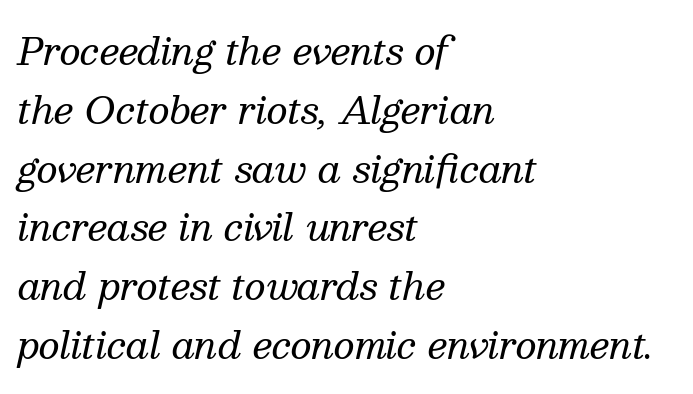
{"serif": "yes", "italic": "yes", "lean": "right", "slant_degrees": 13, "bold": "no", "weight": "regular", "width": "normal", "stroke_contrast": "medium", "x_height": "medium", "monospaced": "no", "underline": "no", "align": "left", "line_spacing": "normal", "line_spacing_ratio": 1.59, "letter_spacing": "normal", "letter_spacing_em": 0.0, "glyph_px": 37}
